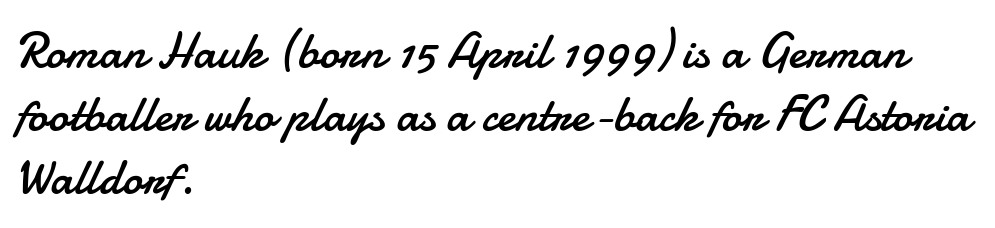
Stroke terminals: plain, sans-serif. Spacing verdict: proportional, widths tailored to each character. The text block is weighted toward the left margin, trailing off unevenly rightward. Stems and bowls with no extra thickness — not bold.
